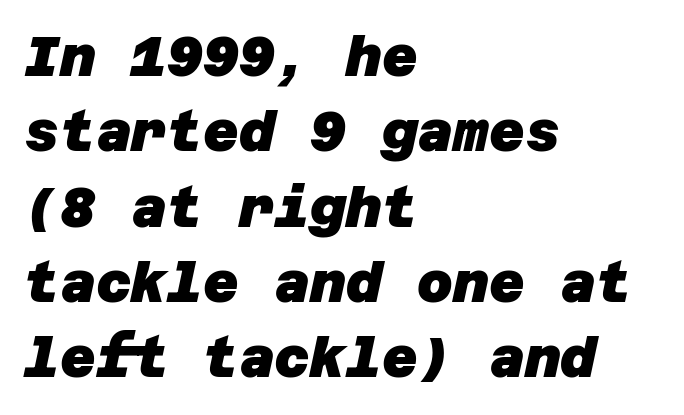
Q: Is the text bold? A: Yes.
Q: Is the typeface a serif or a sans-serif typeface? A: Sans-serif.
Q: Is the text underlined? A: No.
Q: How is the paragraph aligned? A: Left-aligned.
Q: Is the spacing between letters normal or unusually wide? A: Normal.
Q: Is the spacing between lines tight, normal or loose? A: Normal.
Q: Width (condensed, normal, or wide)? A: Normal.
Q: Stroke contrast? A: Low.
Q: x-height? A: Large.
